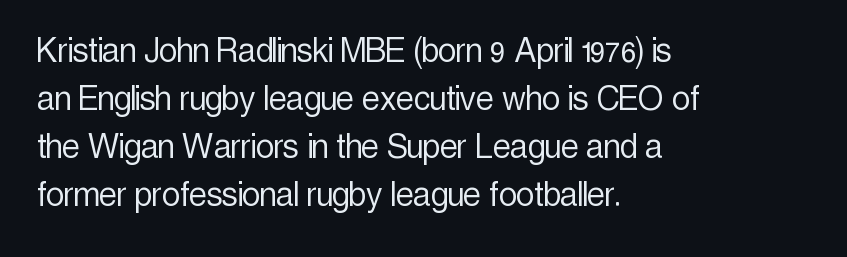
The image shows 40 px light, condensed sans-serif type, upright; set left-aligned, line spacing 1.2x, normal letter spacing, not underlined; a medium x-height.
